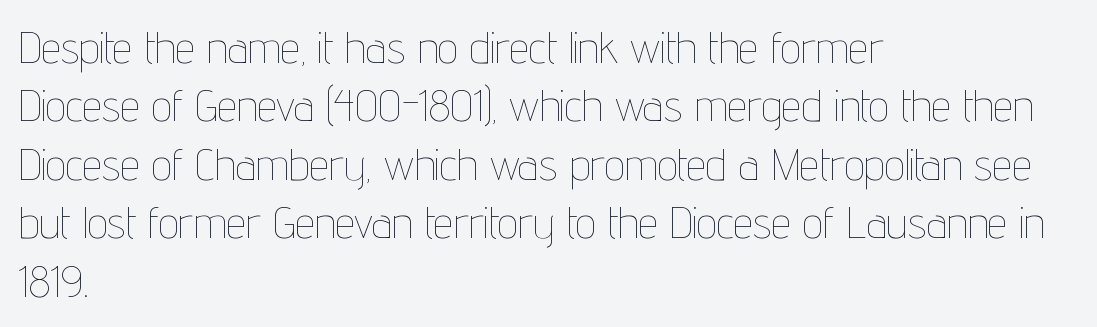
{"italic": "no", "bold": "no", "weight": "thin", "width": "condensed", "stroke_contrast": "low", "x_height": "medium", "monospaced": "no", "underline": "no", "align": "left", "line_spacing": "normal", "line_spacing_ratio": 1.3, "letter_spacing": "normal", "letter_spacing_em": 0.0, "glyph_px": 45}
